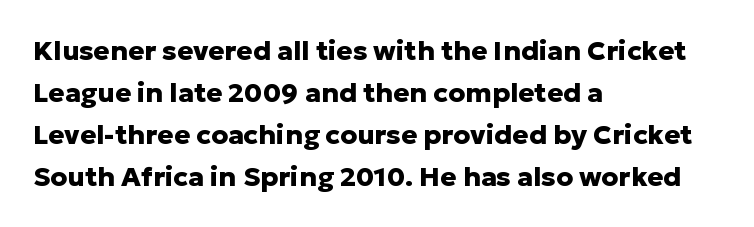
The image shows 27 px bold type, upright; set left-aligned, normal line spacing (1.55x), normal letter spacing, not underlined.
